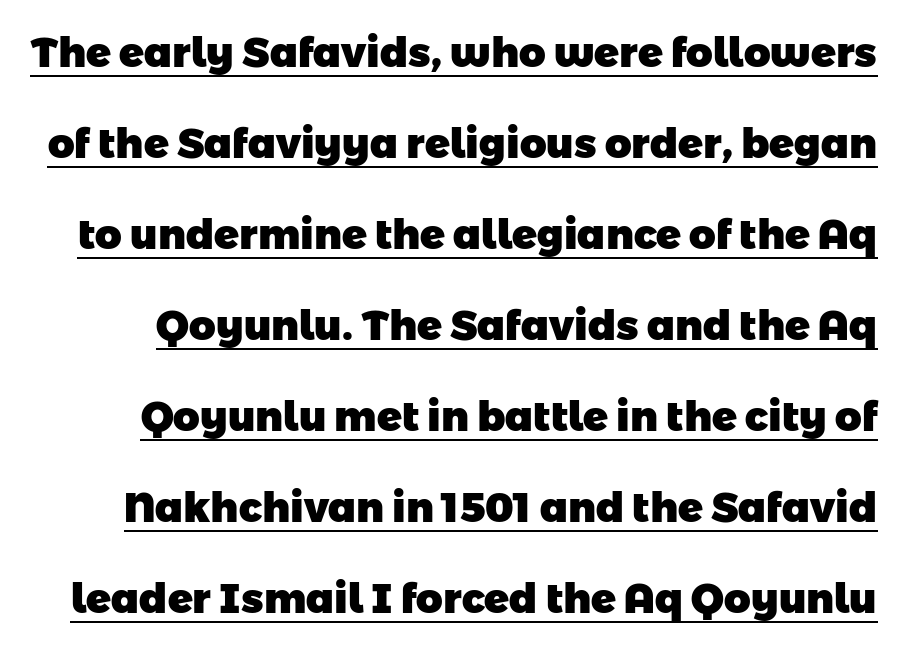
Notice how thick the strokes are: this is what a full bold looks like. The face used here is proportionally spaced, like ordinary book or web type. Interline gaps are noticeably wide in this sample. The glyphs are accompanied by a horizontal stroke just below them.
